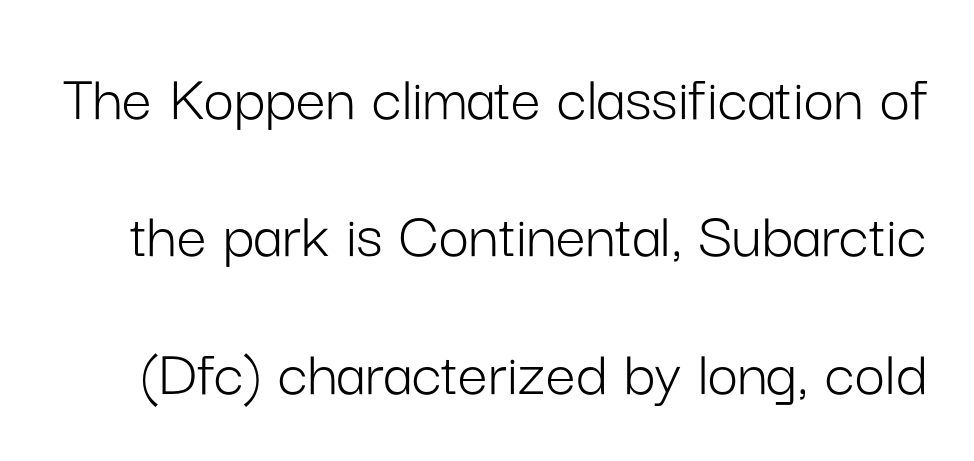
Any mark beneath the type? The region is blank. Quick note: not italic, upright. Letterform terminals end flat and unadorned throughout the passage. Proportional: the letters do not fall into vertical columns.
